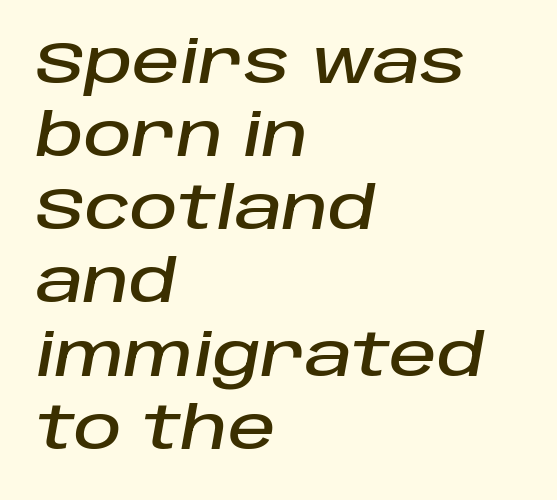
Q: Is the text italic (slanted)? A: Yes, it leans right by about 10 degrees.
Q: Is the text underlined? A: No.
Q: How is the paragraph aligned? A: Left-aligned.
Q: Is the spacing between letters normal or unusually wide? A: Normal.
Q: Width (condensed, normal, or wide)? A: Normal.
Q: Stroke contrast? A: Low.
Q: x-height? A: Large.
Q: Monospaced? A: No.
